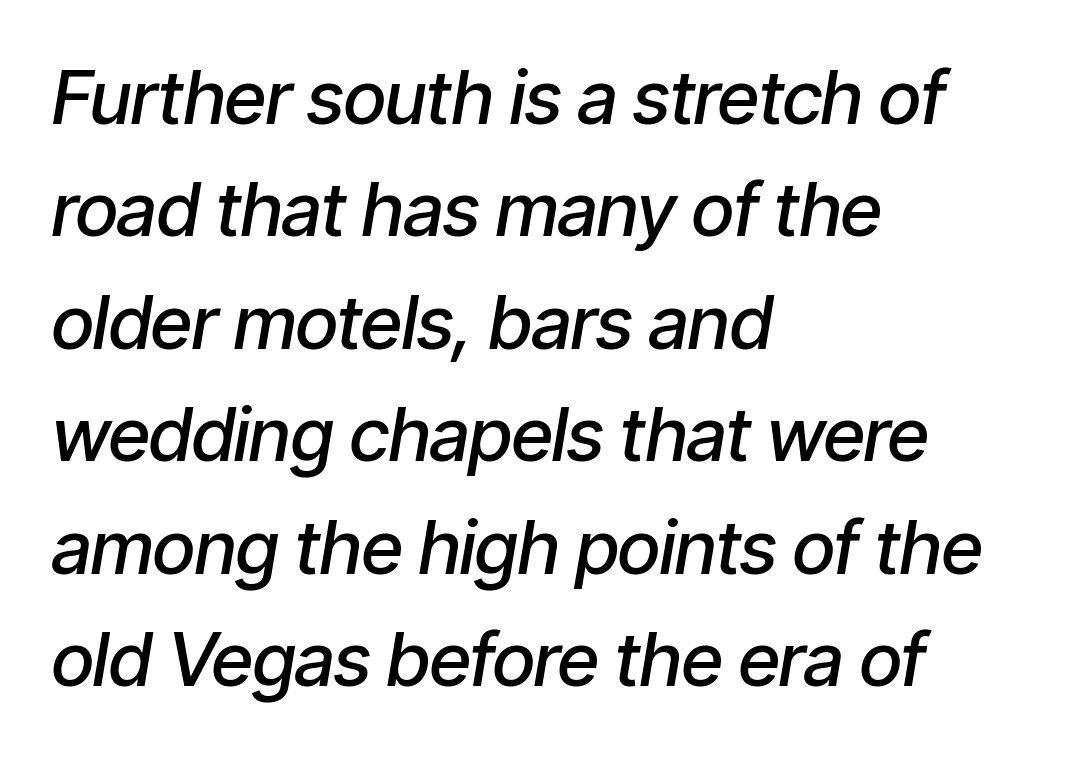
Glance below the letters and you will spot only blank space. Emphasis by weight is partial: semibold. The whole block is typeset with a tilt. This rendering uses left alignment, leaving the right contour irregular.
